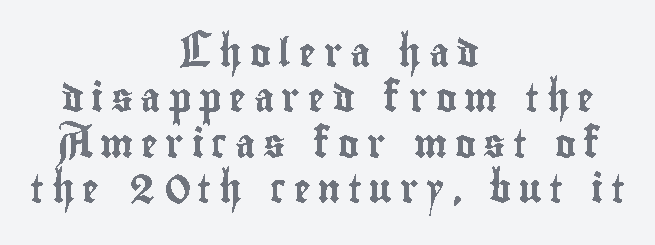
Ascenders rise straight up at ninety degrees. The rendering inserts visible extra space after every character. A clean baseline with only descenders dipping below it. Notice how descenders clear the ascenders below comfortably — that's standard leading.
